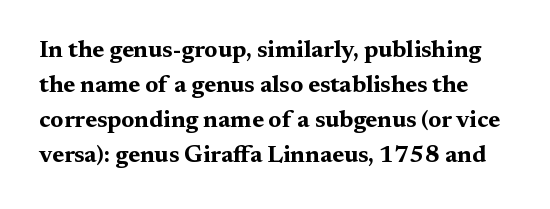
The image shows 24 px bold type, upright; set normal line spacing (1.46x), normal letter spacing, not underlined.
